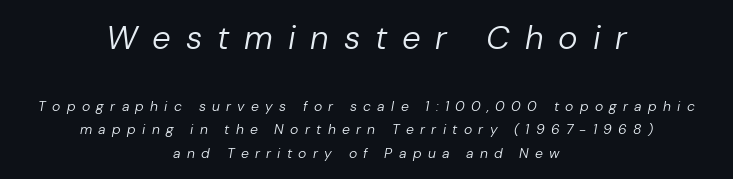
{"italic": "yes", "lean": "right", "slant_degrees": 10, "bold": "no", "weight": "regular", "width": "normal", "stroke_contrast": "low", "x_height": "medium", "monospaced": "no", "underline": "no", "align": "center", "line_spacing": "normal", "line_spacing_ratio": 1.66, "letter_spacing": "wide", "letter_spacing_em": 0.45, "larger_block": "first", "size_ratio": 2.36, "glyph_px": 33}
